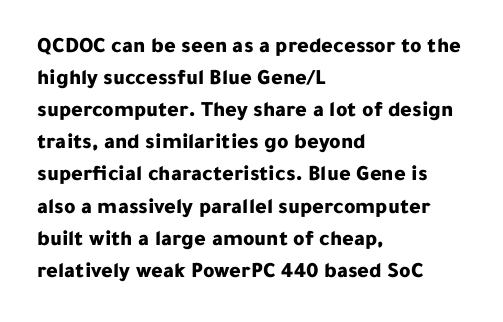
The image shows 22 px bold type, upright; set left-aligned, normal line spacing (1.46x), normal letter spacing, not underlined.
